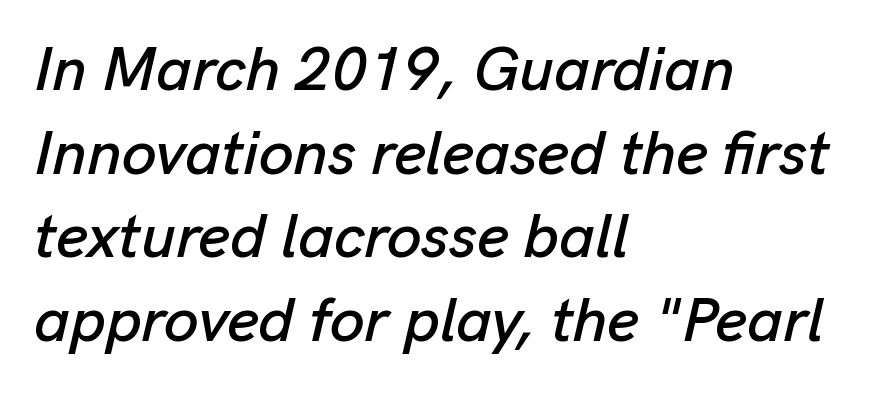
Lines of text with bare space underneath. The rag falls on the right side of this text block. Is this a fixed-width face? No — the glyphs have proportional, varying widths. The passage shown stacks its lines at a standard gap.
